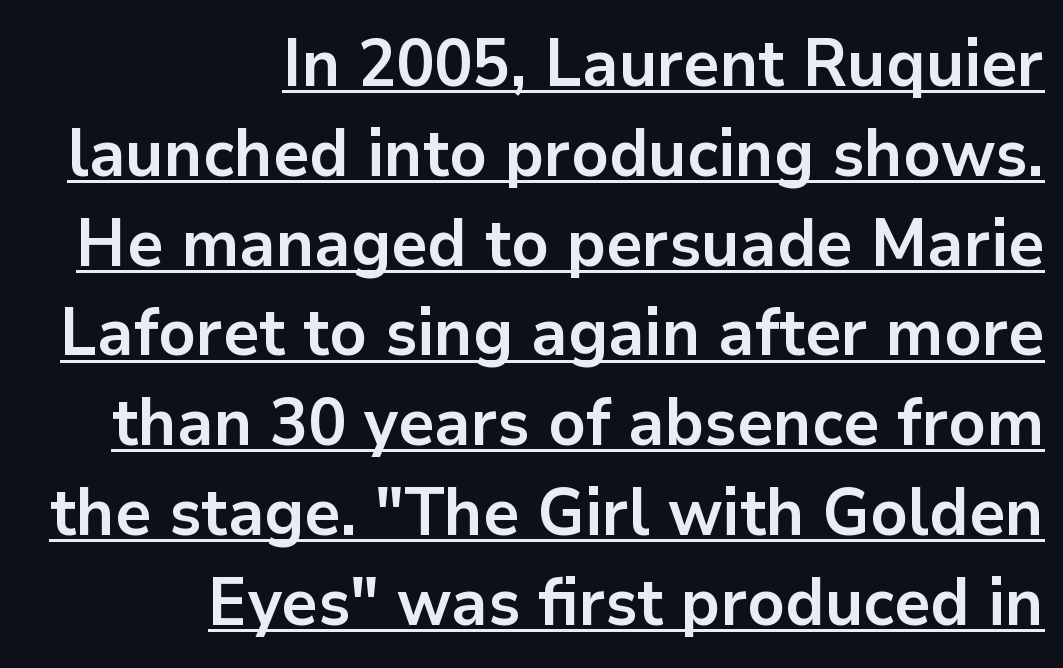
Q: Is the text bold? A: Yes.
Q: Is the text italic (slanted)? A: No, it is upright.
Q: Is the typeface a serif or a sans-serif typeface? A: Sans-serif.
Q: Is the text underlined? A: Yes.
Q: How is the paragraph aligned? A: Right-aligned.
Q: Is the spacing between letters normal or unusually wide? A: Normal.
Q: Is the spacing between lines tight, normal or loose? A: Normal.
Q: Width (condensed, normal, or wide)? A: Normal.
Q: Stroke contrast? A: Low.
Q: x-height? A: Medium.
Q: Monospaced? A: No.
